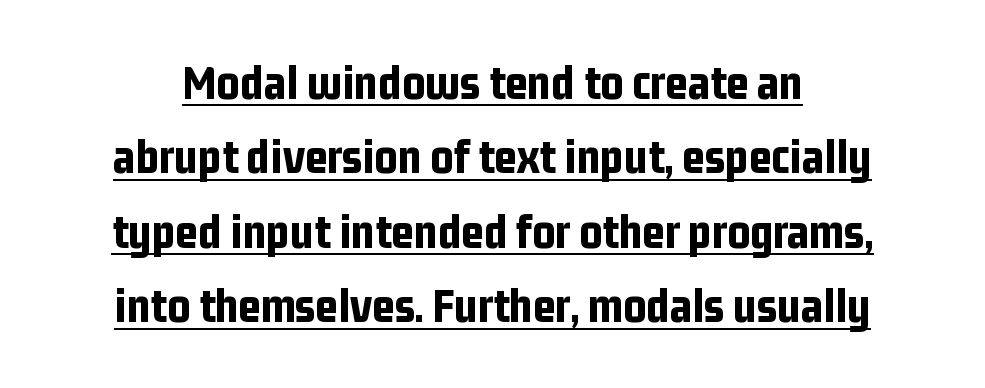
Caption: lettering with a line underneath. Vertical spacing — default. A typesetter would label this face a sans. This sample has the flowing, uneven cadence of proportional lettering. Letter spacing: default.
